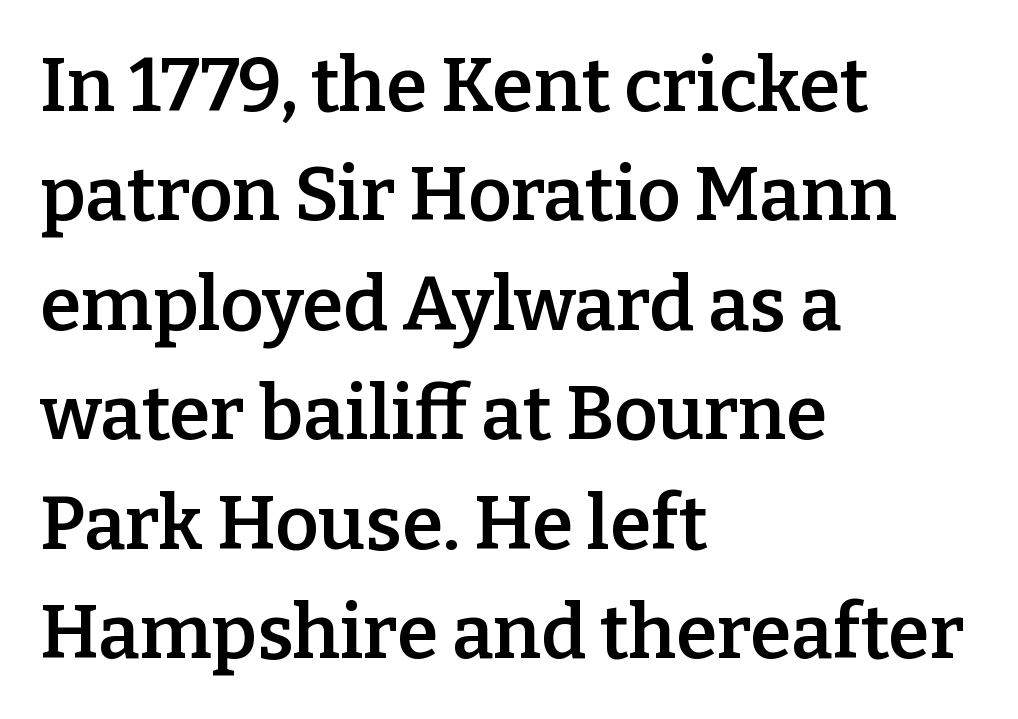
This sample has the flowing, uneven cadence of proportional lettering. Stroke thickness is moderately raised; the sample reads as semibold. A normal amount of white space separates one row of letters from the next. Teacher's note: observe the even left margin — that is flush-left alignment. Words float on clear page, feet unadorned. The letters stand upright; this is a roman face.
